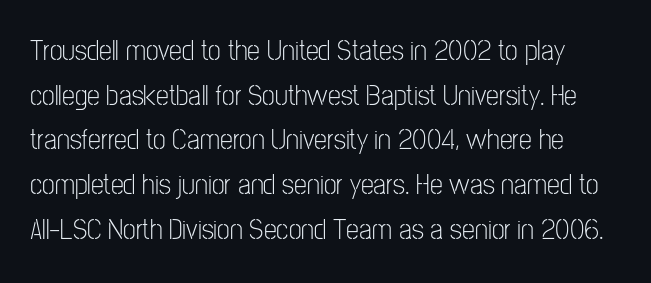
Successive baselines arrive at the customary interval. Letters rest on an invisible, unmarked baseline. Heft: none added — not bold. Default kerning and tracking; the words read as compact shapes.
